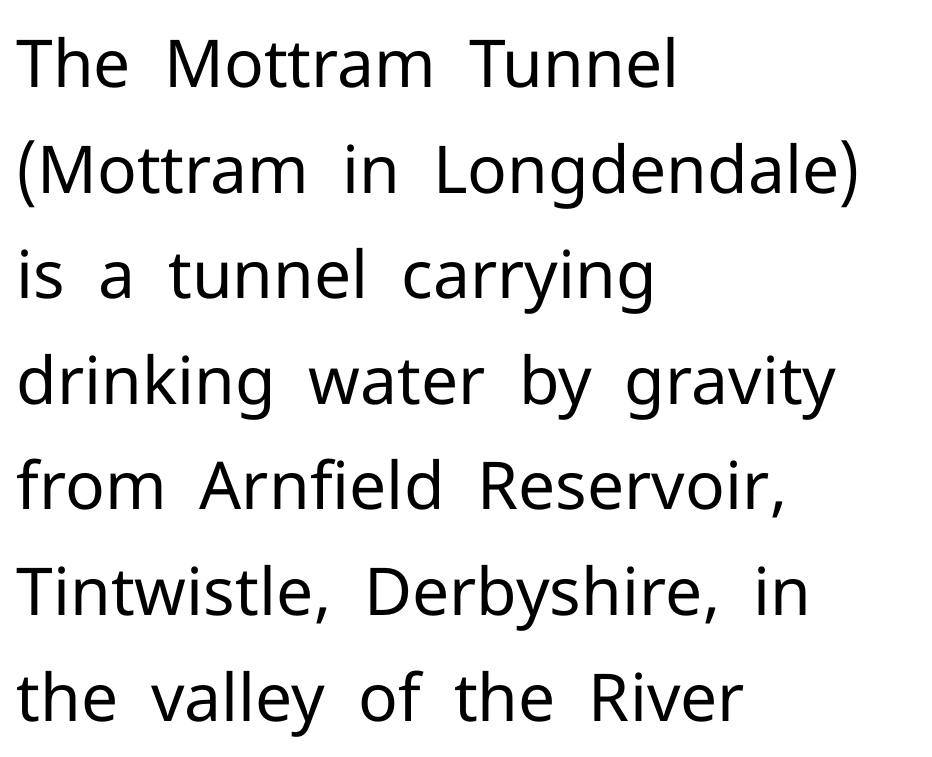
{"serif": "no", "italic": "no", "bold": "no", "weight": "regular", "width": "normal", "stroke_contrast": "low", "x_height": "medium", "monospaced": "no", "underline": "no", "align": "left", "line_spacing": "normal", "line_spacing_ratio": 1.6, "letter_spacing": "normal", "letter_spacing_em": 0.0, "glyph_px": 66}
